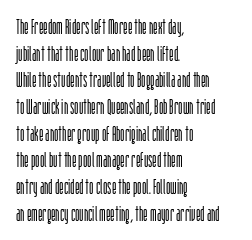
The image shows 21 px text type, upright; set left-aligned, normal line spacing (1.27x), normal letter spacing, not underlined.
